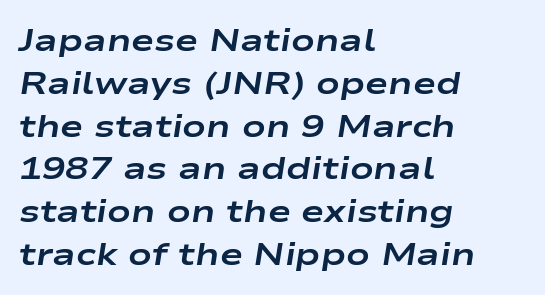
The image shows 31 px bold, wide type, italic (leaning right); set left-aligned, normal line spacing (1.38x), normal letter spacing, not underlined; low stroke contrast and a medium x-height.
